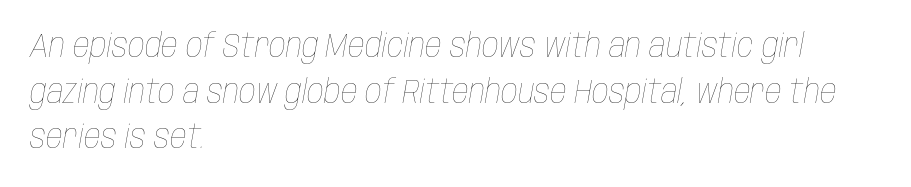
The space directly below the letters is spotless. The passage shown has conventional tracking throughout. The face used here is proportionally spaced, like ordinary book or web type. Vertical stems look standard width or narrower in stroke. Yep, that's italic — everything's leaning. Is there much room between lines? A standard amount, neither cramped nor airy.
